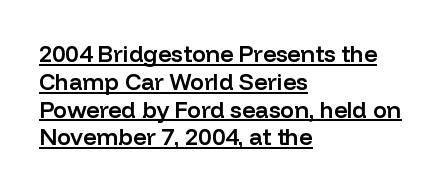
{"italic": "no", "bold": "semi", "underline": "yes", "align": "left", "line_spacing_ratio": 1.21, "letter_spacing": "normal", "letter_spacing_em": 0.0, "glyph_px": 23}
